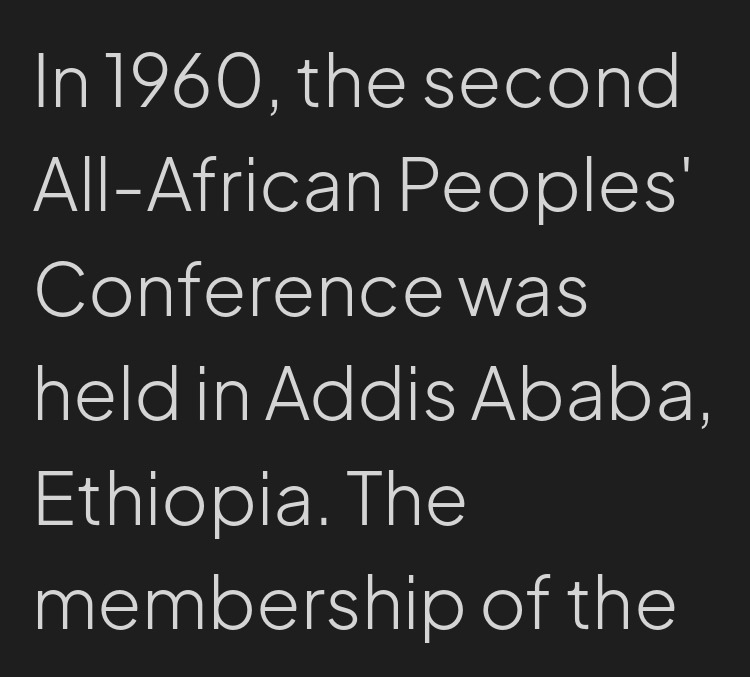
The image shows 72 px light sans-serif type, upright; set left-aligned, normal line spacing (1.45x), normal letter spacing, not underlined; low stroke contrast and a medium x-height.
